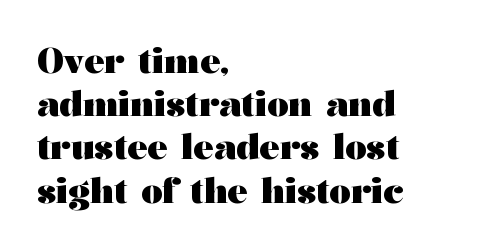
The image shows 34 px heavy, wide serif type, upright; set left-aligned, normal line spacing (1.27x), normal letter spacing, not underlined; medium stroke contrast and a medium x-height.
